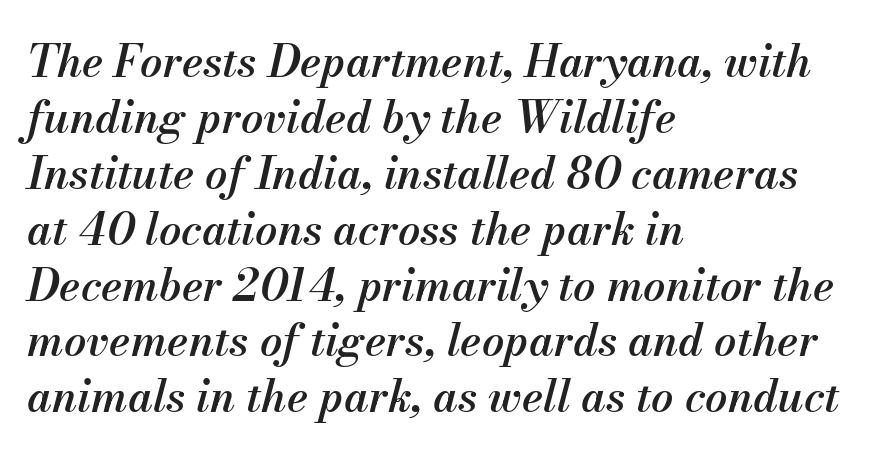
{"italic": "yes", "lean": "right", "slant_degrees": 13, "bold": "semi", "weight": "semibold", "width": "normal", "stroke_contrast": "medium", "x_height": "small", "monospaced": "no", "underline": "no", "align": "left", "line_spacing": "normal", "line_spacing_ratio": 1.27, "letter_spacing": "normal", "letter_spacing_em": 0.0, "glyph_px": 44}
